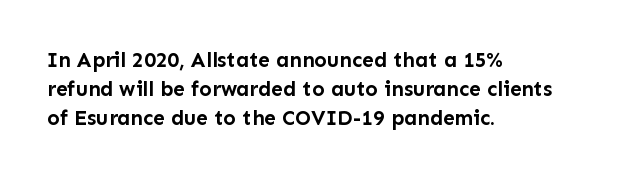
{"italic": "no", "bold": "yes", "underline": "no", "align": "left", "line_spacing": "normal", "line_spacing_ratio": 1.39, "letter_spacing": "normal", "letter_spacing_em": 0.0, "glyph_px": 21}
